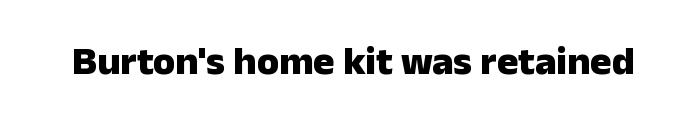
Weight: bold. This rendering leaves character spacing at its baseline value. Posture: vertical. Has an underline been added? It has not. What kind of face is this? One without serifs — a sans. Is this a fixed-width face? No — the glyphs have proportional, varying widths.
